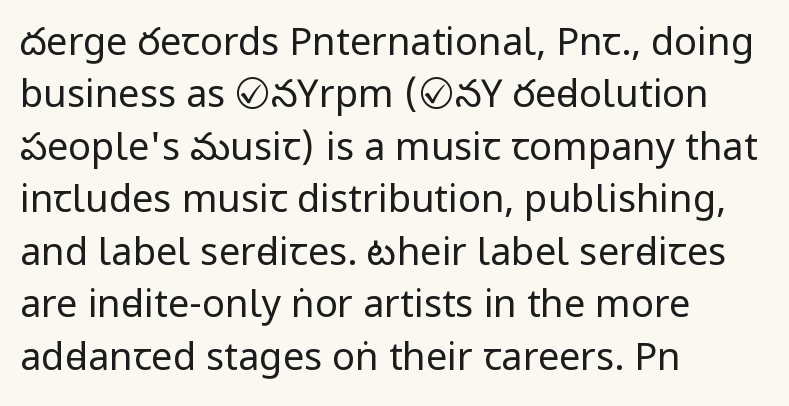
The image shows 38 px regular-weight, condensed sans-serif type, upright; set left-aligned, normal line spacing (1.38x), normal letter spacing, not underlined; low stroke contrast and a large x-height.
